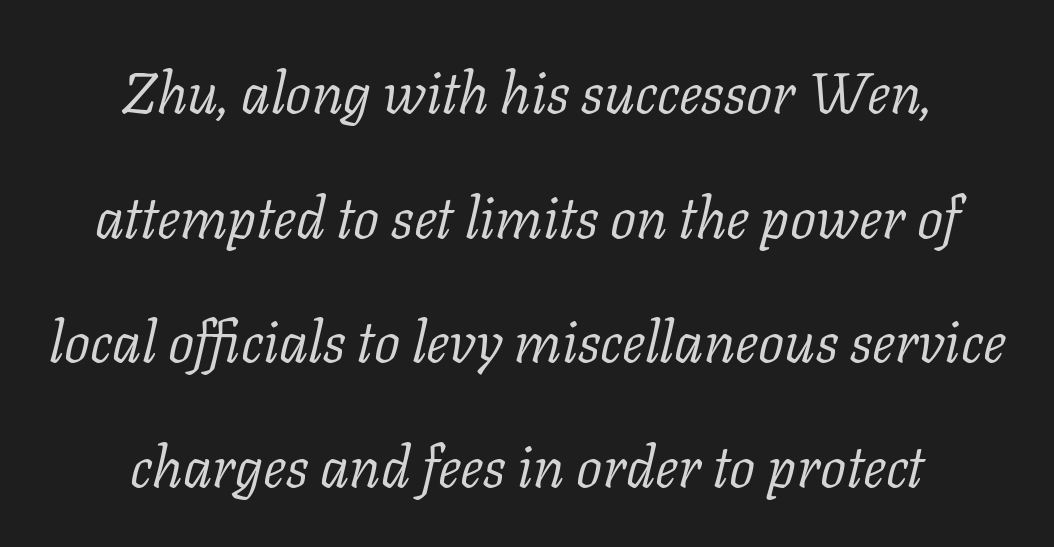
The glyphs look as if they've been sheared to an angle. Quick note: interline space is abundant. Spacing between characters is what you'd get straight out of the box. Glance below the letters and you will spot only blank space.
